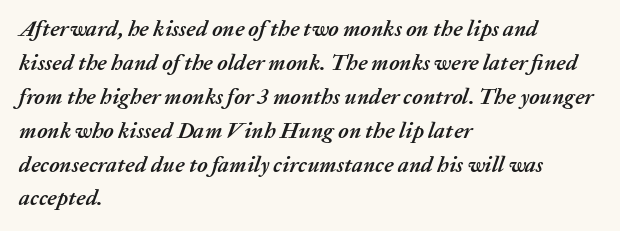
Caption: multi-line text, flush left, ragged right. The type is set solid horizontally, with unmodified tracking. Each row of text sits above clean, open space. It's the slanting kind of type. Students, observe: this is what conventionally led text looks like.
